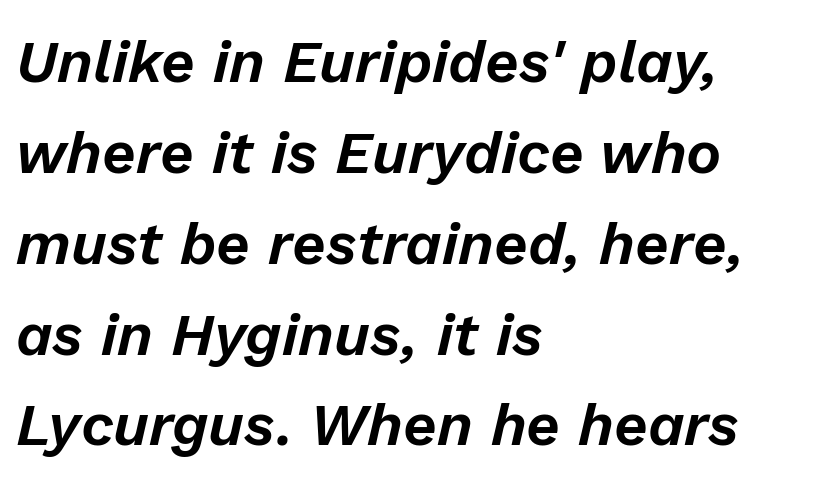
{"italic": "yes", "lean": "right", "slant_degrees": 13, "width": "normal", "stroke_contrast": "low", "x_height": "medium", "monospaced": "no", "underline": "no", "align": "left", "line_spacing": "normal", "line_spacing_ratio": 1.54, "letter_spacing": "normal", "letter_spacing_em": 0.0, "glyph_px": 59}
